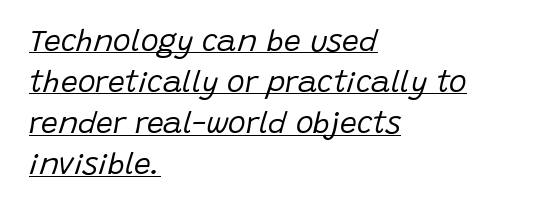
{"italic": "yes", "lean": "right", "slant_degrees": 15, "bold": "no", "weight": "regular", "width": "normal", "stroke_contrast": "low", "x_height": "large", "monospaced": "no", "underline": "yes", "align": "left", "line_spacing": "normal", "line_spacing_ratio": 1.37, "letter_spacing": "normal", "letter_spacing_em": 0.0, "glyph_px": 30}
